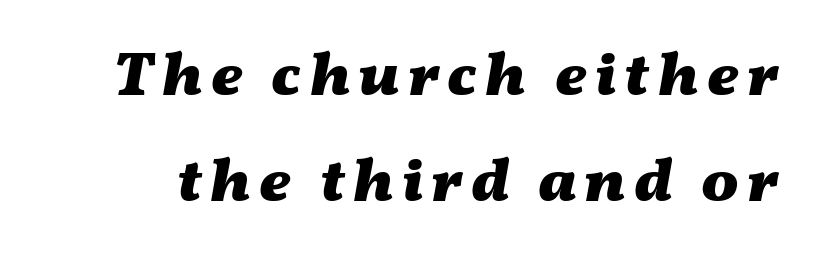
{"italic": "yes", "lean": "right", "slant_degrees": 11, "bold": "yes", "weight": "heavy", "width": "wide", "stroke_contrast": "medium", "x_height": "medium", "monospaced": "no", "underline": "no", "line_spacing_ratio": 1.71, "glyph_px": 62}
